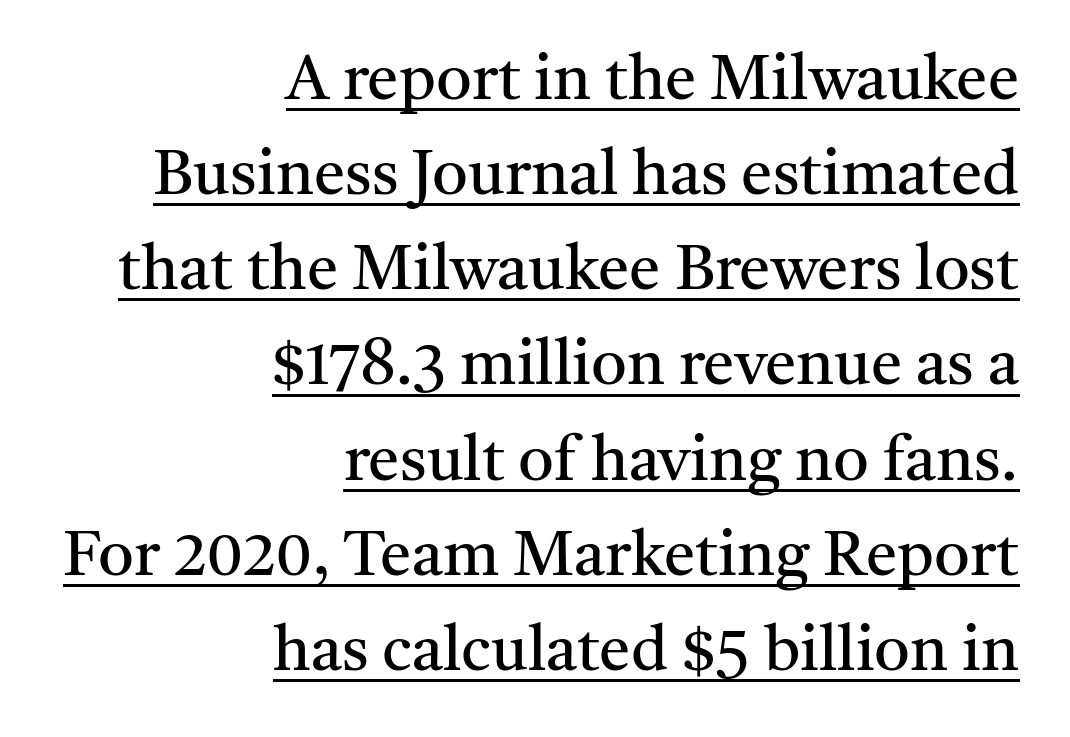
{"serif": "yes", "italic": "no", "bold": "no", "weight": "regular", "width": "normal", "stroke_contrast": "medium", "x_height": "medium", "monospaced": "no", "underline": "yes", "align": "right", "line_spacing": "normal", "line_spacing_ratio": 1.51, "letter_spacing": "normal", "letter_spacing_em": 0.0, "glyph_px": 63}
